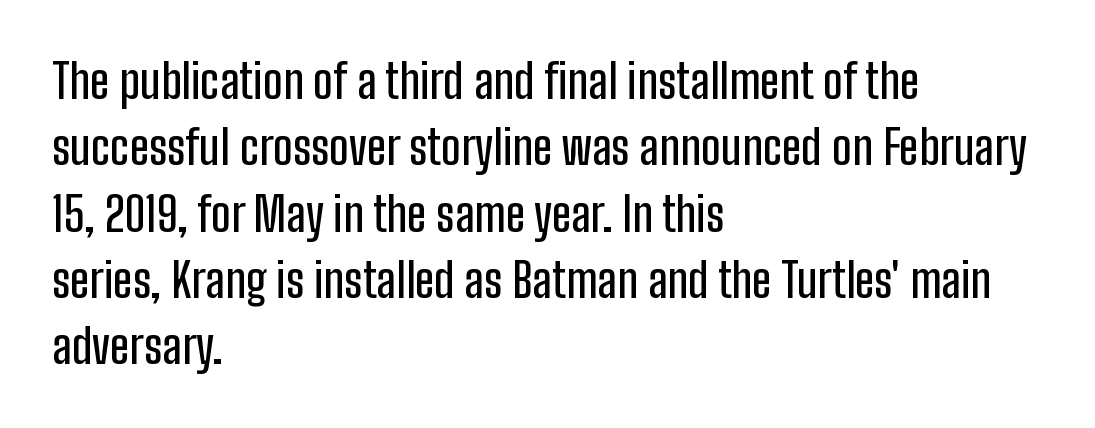
Think of a printed novel: that variable character pitch is what you see here. Regarding serifs, this sample does without them. All the whitespace from short lines collects on the right. Inter-character spacing is left at the font's built-in metrics.
